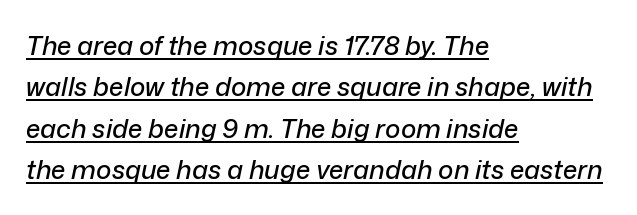
Check the space under the baseline: a stroke is drawn there. The lines sit at an ordinary, default distance from one another. Teacher's note: observe the even left margin — that is flush-left alignment. Designer's note — italics engaged.
